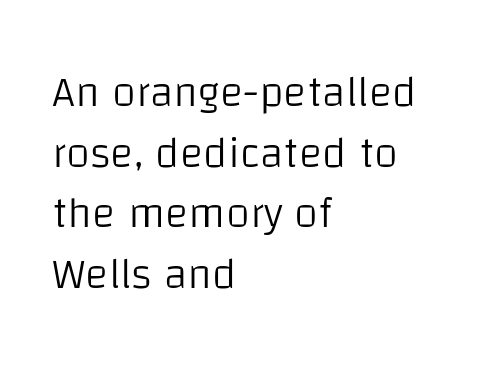
Note: no serifs on the glyphs. These lines were composed using upright roman letters. The gaps between neighbouring characters are ordinary and unremarkable. This sample is left-justified, so line endings fall wherever the words run out. Letters rest on an invisible, unmarked baseline. Note the varied advance widths — an 'i' is clearly narrower than an 'm'.
